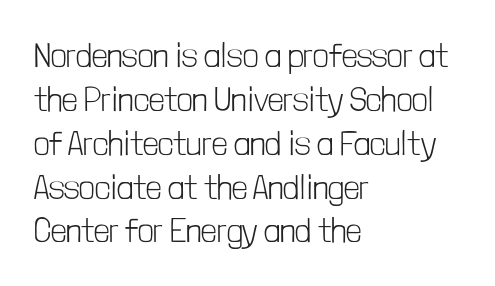
{"serif": "no", "italic": "no", "bold": "no", "weight": "light", "width": "condensed", "stroke_contrast": "low", "x_height": "medium", "monospaced": "no", "underline": "no", "align": "left", "line_spacing": "normal", "line_spacing_ratio": 1.29, "letter_spacing": "normal", "letter_spacing_em": 0.0, "glyph_px": 34}
